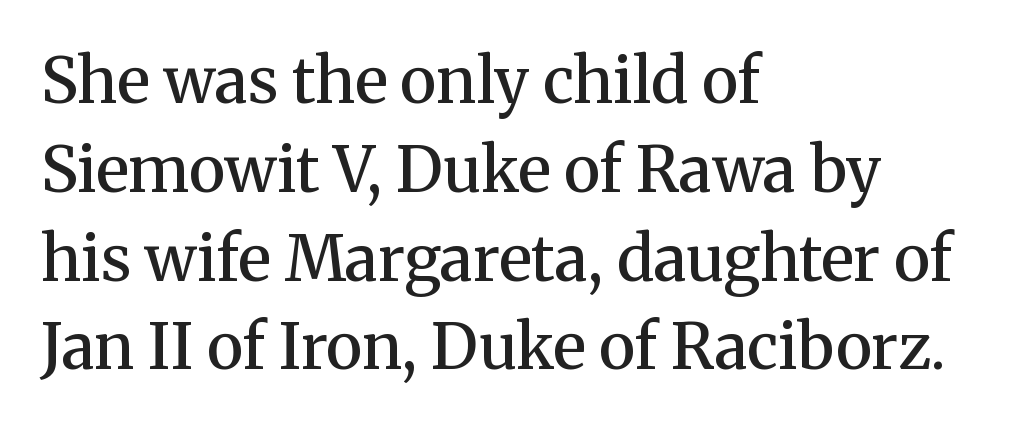
{"serif": "yes", "italic": "no", "bold": "semi", "weight": "semibold", "width": "normal", "stroke_contrast": "medium", "x_height": "medium", "monospaced": "no", "underline": "no", "align": "left", "line_spacing": "normal", "line_spacing_ratio": 1.41, "letter_spacing": "normal", "letter_spacing_em": 0.0, "glyph_px": 63}
